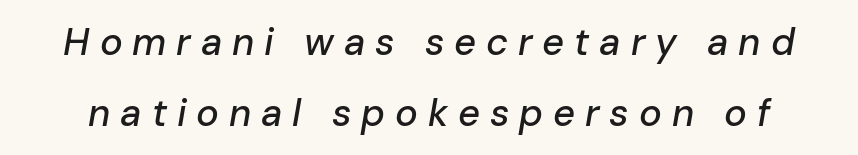
These lines are rendered in a variable-pitch font. Does extra space separate the letters? Yes, quite a lot of it. Beneath every word, the page is bare. The whole block is typeset with a tilt.
